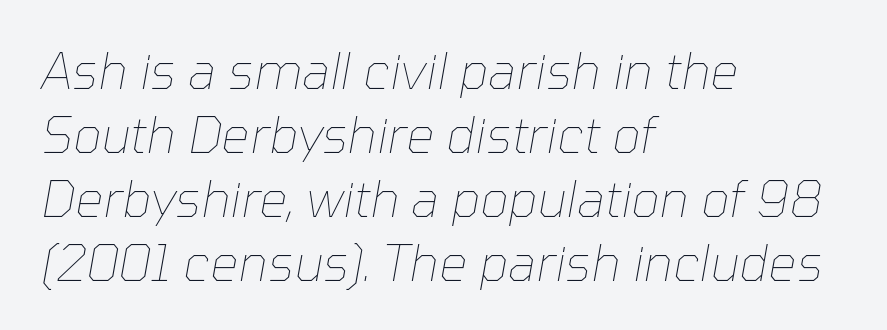
There's an unmistakable incline to the writing here. The letters look calm and open, with moderate or lighter stems. Check the space under the baseline: it is left empty. Letter spacing: default.
